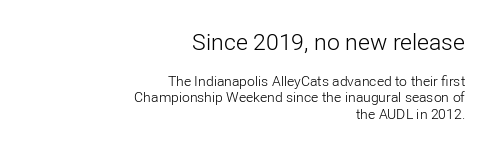
{"italic": "no", "bold": "no", "underline": "no", "align": "right", "line_spacing_ratio": 1.19, "letter_spacing": "normal", "letter_spacing_em": 0.0, "larger_block": "first", "size_ratio": 1.64, "glyph_px": 23}
